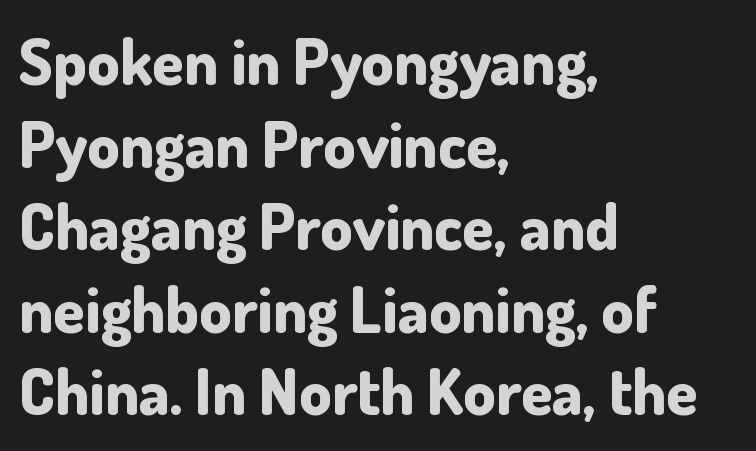
{"serif": "no", "italic": "no", "bold": "yes", "weight": "bold", "width": "normal", "stroke_contrast": "low", "x_height": "small", "monospaced": "no", "underline": "no", "align": "left", "line_spacing": "normal", "line_spacing_ratio": 1.29, "letter_spacing": "normal", "letter_spacing_em": 0.0, "glyph_px": 64}
